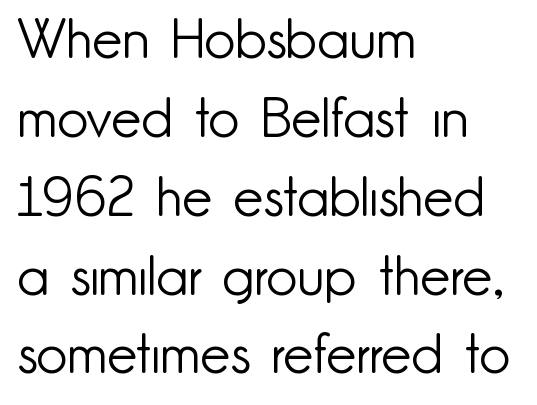
The designer left line spacing at the default. Stroke thickness stays within the range of a standard reading face or lighter. The face used here is rendered with its standard letterfit. The compositor pushed each line to the left boundary.
